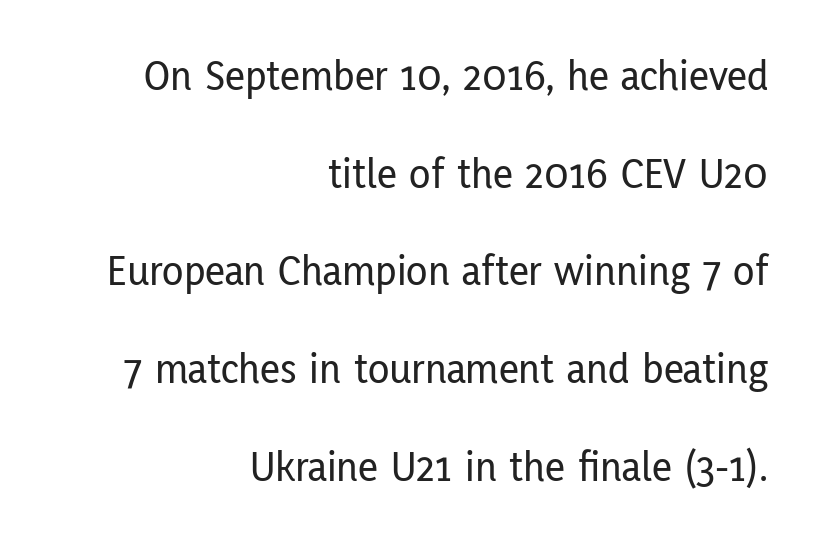
Q: Is the text italic (slanted)? A: No, it is upright.
Q: Is the typeface a serif or a sans-serif typeface? A: Sans-serif.
Q: Is the text underlined? A: No.
Q: How is the paragraph aligned? A: Right-aligned.
Q: Is the spacing between letters normal or unusually wide? A: Normal.
Q: Is the spacing between lines tight, normal or loose? A: Loose.
Q: Width (condensed, normal, or wide)? A: Condensed.
Q: Stroke contrast? A: Low.
Q: x-height? A: Medium.
Q: Monospaced? A: No.
